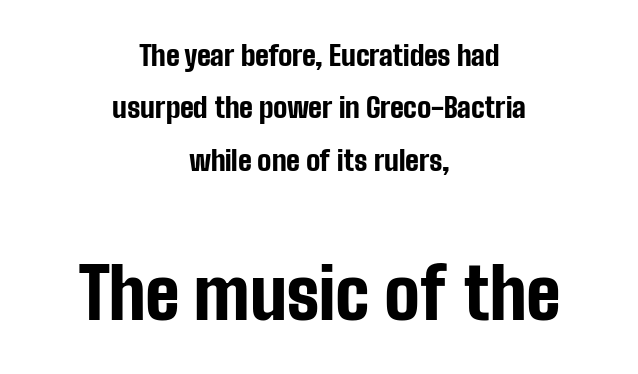
Check under the words: just untouched page. The rag falls on both sides of this text block equally. Every character sits straight up, as roman type does. Spacing verdict: proportional, widths tailored to each character.
